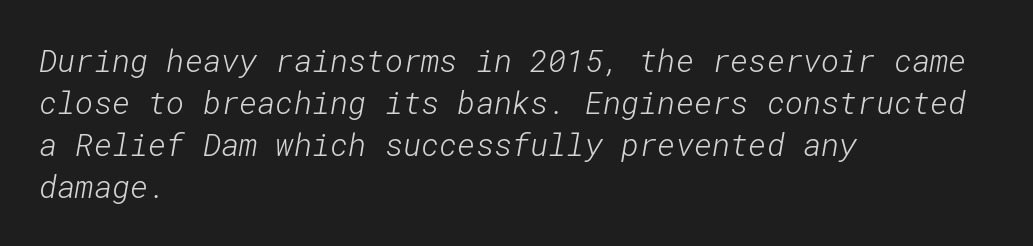
Q: Is the text bold? A: No.
Q: Is the typeface a serif or a sans-serif typeface? A: Sans-serif.
Q: Is the text underlined? A: No.
Q: How is the paragraph aligned? A: Left-aligned.
Q: Is the spacing between letters normal or unusually wide? A: Normal.
Q: Is the spacing between lines tight, normal or loose? A: Normal.
Q: Width (condensed, normal, or wide)? A: Normal.
Q: Stroke contrast? A: Low.
Q: x-height? A: Medium.
